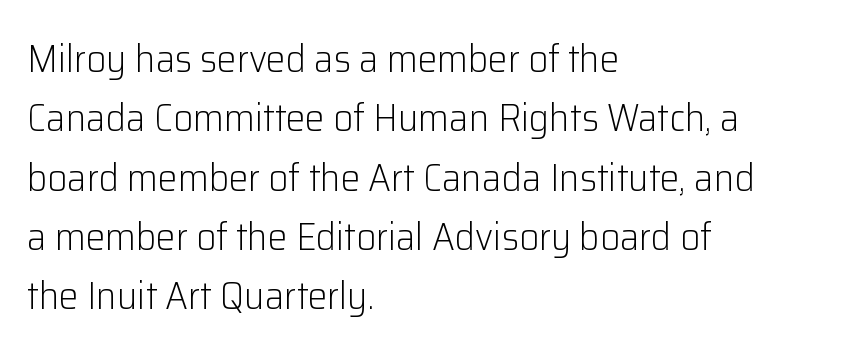
The image shows 39 px light sans-serif type, upright; set left-aligned, normal line spacing (1.52x), normal letter spacing, not underlined; low stroke contrast and a medium x-height.
